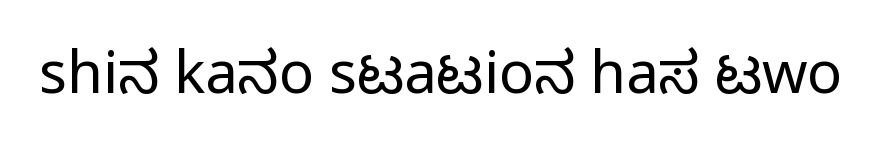
{"serif": "no", "italic": "no", "bold": "no", "weight": "regular", "width": "normal", "stroke_contrast": "low", "x_height": "medium", "monospaced": "no", "underline": "no", "letter_spacing": "normal", "letter_spacing_em": 0.0, "glyph_px": 58}
